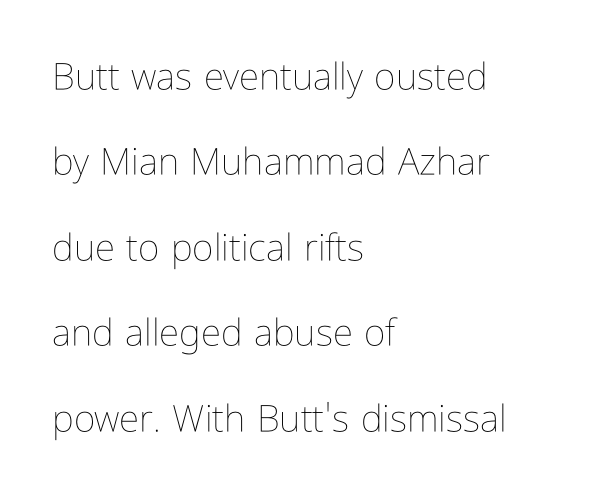
You could fit nearly another row in the gap between these rows. Descenders hang freely into open space. These lines are rendered in a variable-pitch font. Observe the ordinary spacing: letters are neighbours, not strangers.
